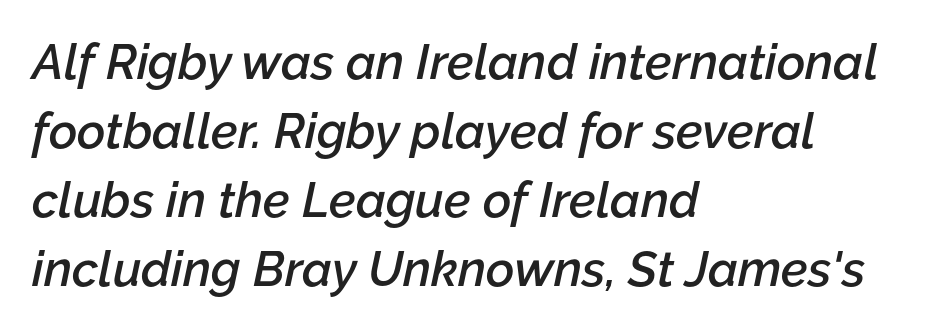
The image shows 49 px semibold type, italic (leaning right); set left-aligned, normal line spacing (1.41x), normal letter spacing, not underlined; low stroke contrast and a medium x-height.
